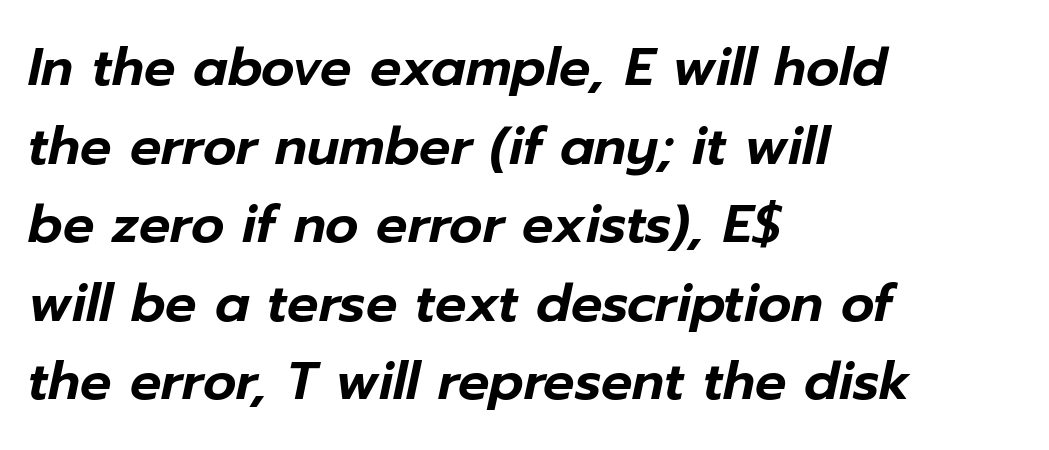
{"italic": "yes", "lean": "right", "slant_degrees": 12, "width": "normal", "stroke_contrast": "low", "x_height": "medium", "monospaced": "no", "underline": "no", "align": "left", "line_spacing": "normal", "line_spacing_ratio": 1.51, "letter_spacing": "normal", "letter_spacing_em": 0.0, "glyph_px": 52}
